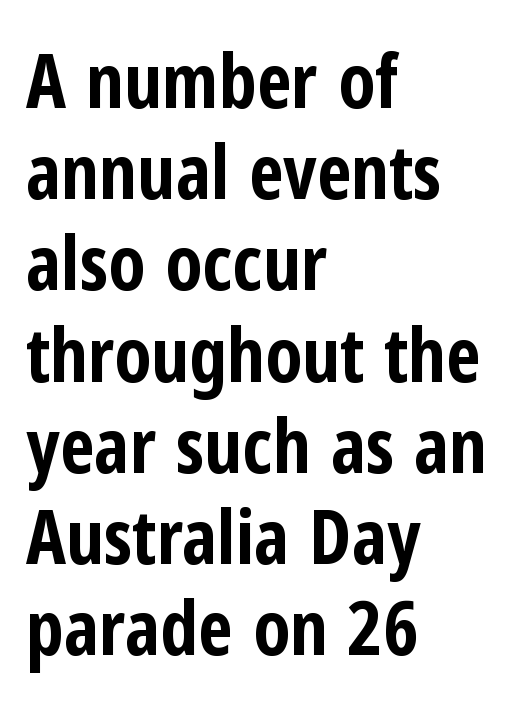
The ragged edge is on the right, which tells us the setting is flush left. The typeface chosen for these lines omits serifs. Observe the ordinary spacing: letters are neighbours, not strangers. Designer's note — italics off, roman on.
